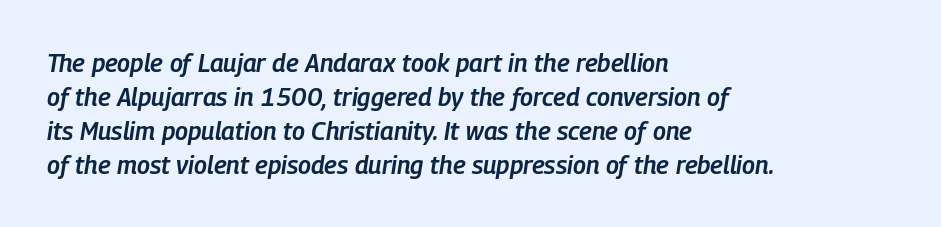
The image shows 25 px text type, italic (leaning right); set left-aligned, normal line spacing (1.36x), normal letter spacing, not underlined.
